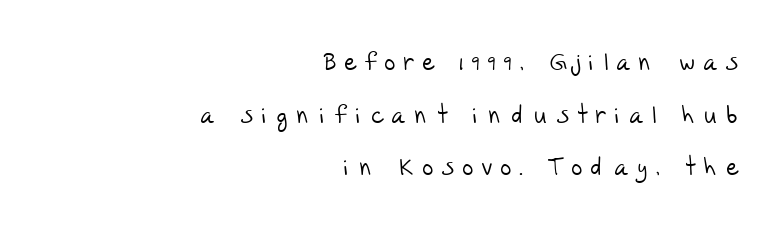
The text block is weighted toward the right margin, trailing off unevenly leftward. A bare baseline throughout the passage. The horizontal fit of the characters is loose and conspicuously gappy. A great deal of white space separates one row of letters from the next.
